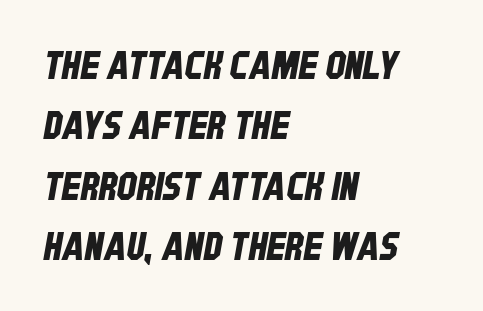
Q: Is the typeface a serif or a sans-serif typeface? A: Sans-serif.
Q: Is the text underlined? A: No.
Q: How is the paragraph aligned? A: Left-aligned.
Q: Is the spacing between letters normal or unusually wide? A: Normal.
Q: Is the spacing between lines tight, normal or loose? A: Normal.
Q: Width (condensed, normal, or wide)? A: Condensed.
Q: Stroke contrast? A: Low.
Q: x-height? A: Large.
Q: Monospaced? A: No.
